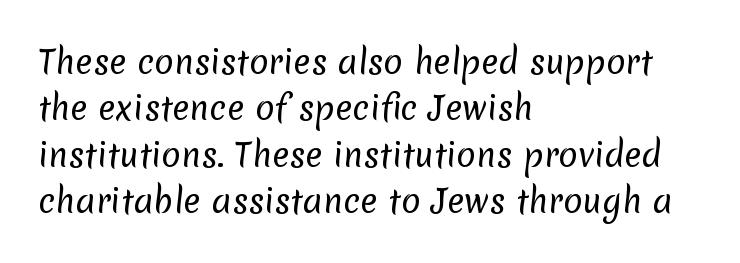
The image shows 32 px regular-weight sans-serif type; set left-aligned, normal line spacing (1.45x), normal letter spacing, not underlined; low stroke contrast and a medium x-height.
